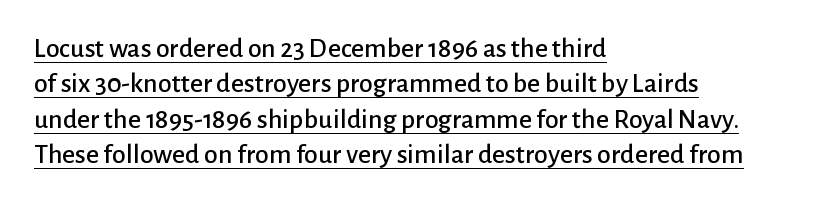
Q: Is the text italic (slanted)? A: No, it is upright.
Q: Is the typeface a serif or a sans-serif typeface? A: Sans-serif.
Q: Is the text underlined? A: Yes.
Q: How is the paragraph aligned? A: Left-aligned.
Q: Is the spacing between letters normal or unusually wide? A: Normal.
Q: Is the spacing between lines tight, normal or loose? A: Normal.
Q: Width (condensed, normal, or wide)? A: Normal.
Q: Stroke contrast? A: Low.
Q: x-height? A: Medium.
Q: Monospaced? A: No.
